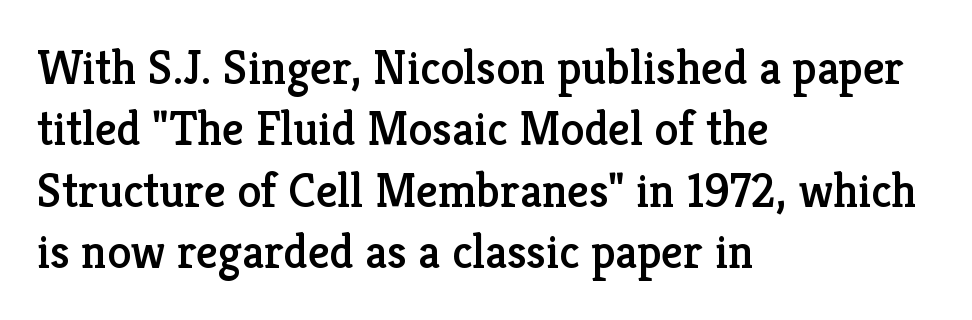
{"serif": "yes", "italic": "no", "width": "normal", "stroke_contrast": "low", "x_height": "medium", "monospaced": "no", "underline": "no", "align": "left", "line_spacing": "normal", "line_spacing_ratio": 1.28, "letter_spacing": "normal", "letter_spacing_em": 0.0, "glyph_px": 48}
